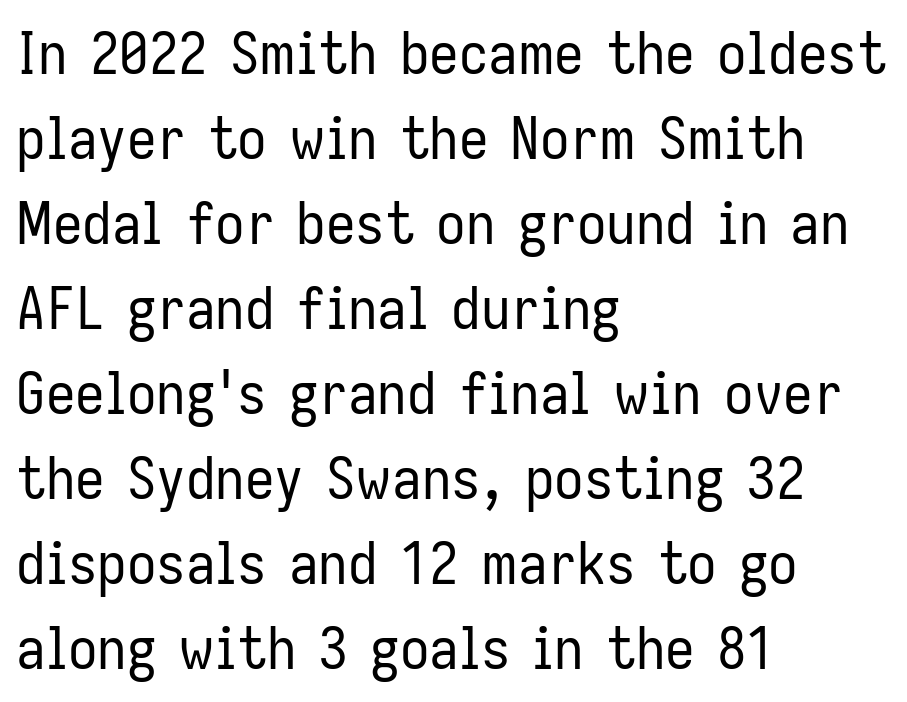
Q: Is the text bold? A: No.
Q: Is the text italic (slanted)? A: No, it is upright.
Q: Is the typeface a serif or a sans-serif typeface? A: Sans-serif.
Q: Is the text underlined? A: No.
Q: How is the paragraph aligned? A: Left-aligned.
Q: Is the spacing between letters normal or unusually wide? A: Normal.
Q: Is the spacing between lines tight, normal or loose? A: Normal.
Q: Width (condensed, normal, or wide)? A: Condensed.
Q: Stroke contrast? A: Low.
Q: x-height? A: Medium.
Q: Monospaced? A: No.
